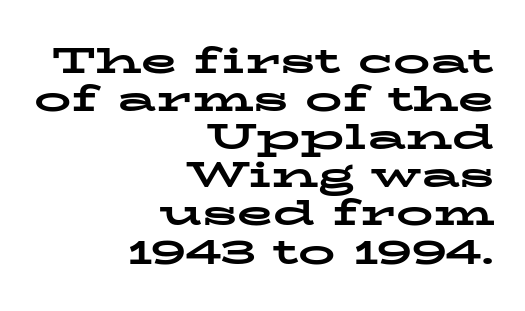
The image shows 37 px bold, wide serif type, upright; set right-aligned, tight line spacing (1.03x), normal letter spacing, not underlined; low stroke contrast and a medium x-height.
